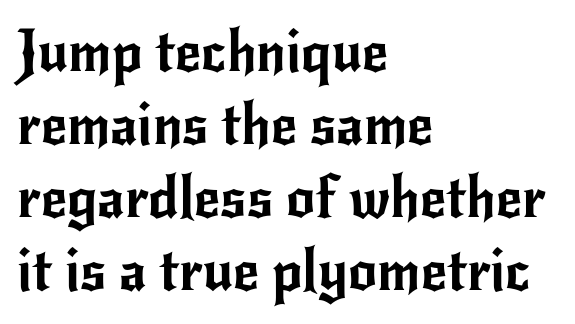
The image shows 57 px sans-serif type, upright; set left-aligned, normal line spacing (1.28x), normal letter spacing, not underlined; low stroke contrast and a small x-height.
